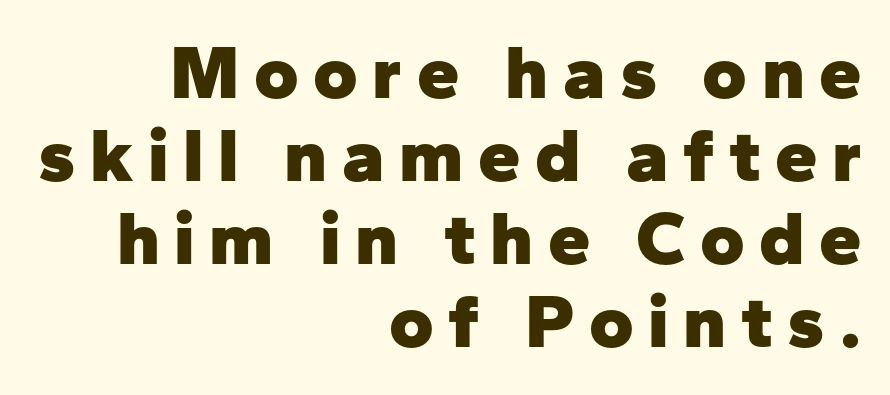
Nothing sits at the stroke ends, so this counts as sans-serif. Each row of text sits above clean, open space. Right-aligned paragraph, ragged on the left. The space between consecutive lines is stingy.
